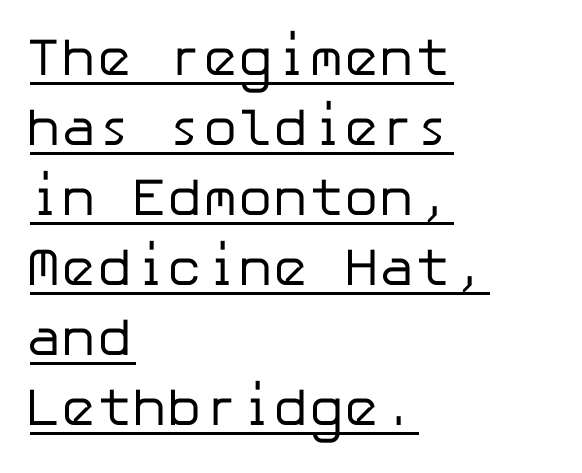
Q: Is the text bold? A: No.
Q: Is the text italic (slanted)? A: No, it is upright.
Q: Is the typeface a serif or a sans-serif typeface? A: Sans-serif.
Q: Is the text underlined? A: Yes.
Q: How is the paragraph aligned? A: Left-aligned.
Q: Is the spacing between letters normal or unusually wide? A: Normal.
Q: Is the spacing between lines tight, normal or loose? A: Normal.
Q: Width (condensed, normal, or wide)? A: Normal.
Q: Stroke contrast? A: Low.
Q: x-height? A: Medium.
